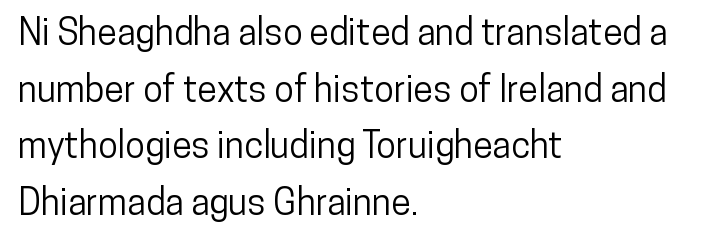
{"serif": "no", "italic": "no", "width": "condensed", "stroke_contrast": "low", "x_height": "medium", "monospaced": "no", "underline": "no", "align": "left", "line_spacing": "normal", "line_spacing_ratio": 1.57, "letter_spacing": "normal", "letter_spacing_em": 0.0, "glyph_px": 36}
